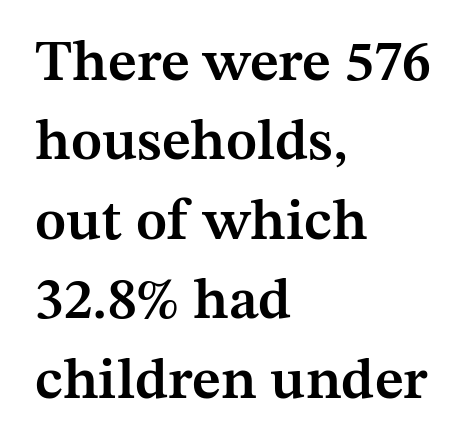
Q: Is the text bold? A: Semi-bold.
Q: Is the text italic (slanted)? A: No, it is upright.
Q: Is the typeface a serif or a sans-serif typeface? A: Serif.
Q: Is the text underlined? A: No.
Q: How is the paragraph aligned? A: Left-aligned.
Q: Is the spacing between letters normal or unusually wide? A: Normal.
Q: Is the spacing between lines tight, normal or loose? A: Normal.
Q: Width (condensed, normal, or wide)? A: Normal.
Q: Stroke contrast? A: Medium.
Q: x-height? A: Medium.
Q: Monospaced? A: No.
